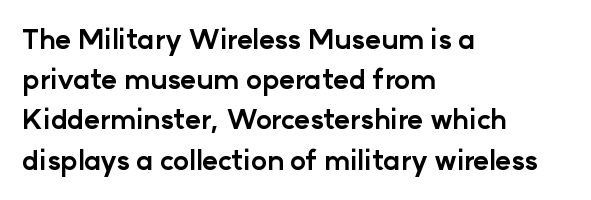
Q: Is the text bold? A: Yes.
Q: Is the text italic (slanted)? A: No, it is upright.
Q: Is the text underlined? A: No.
Q: How is the paragraph aligned? A: Left-aligned.
Q: Is the spacing between letters normal or unusually wide? A: Normal.
Q: Is the spacing between lines tight, normal or loose? A: Normal.
